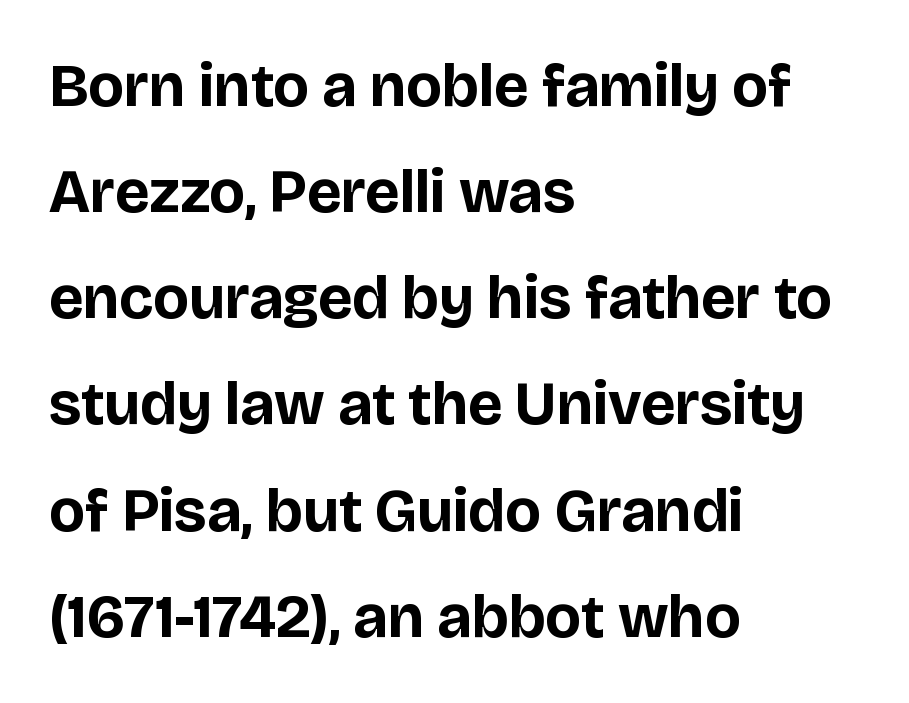
Plenty of ink on the page — the face is bold. Each letter's strokes conclude bluntly, with no projecting serifs. Here the designer chose a conventional face with non-uniform glyph widths. The axis of the letterforms is exactly vertical. The setting favours the left margin, as ordinary paragraphs usually do.
